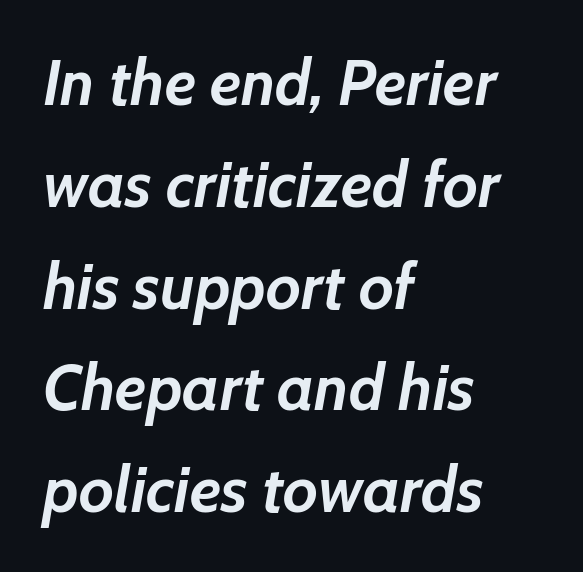
The typesetting leans heavy: a genuine bold. The whole block is typeset with a tilt. Reading down the column, the eye jumps a familiar distance to each next line. A bare baseline throughout the passage.
